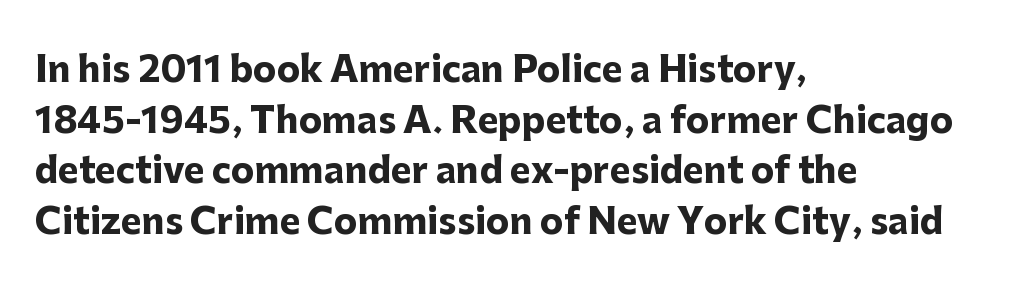
Q: Is the text bold? A: Yes.
Q: Is the text italic (slanted)? A: No, it is upright.
Q: Is the typeface a serif or a sans-serif typeface? A: Sans-serif.
Q: Is the text underlined? A: No.
Q: How is the paragraph aligned? A: Left-aligned.
Q: Is the spacing between letters normal or unusually wide? A: Normal.
Q: Is the spacing between lines tight, normal or loose? A: Normal.
Q: Width (condensed, normal, or wide)? A: Normal.
Q: Stroke contrast? A: Low.
Q: x-height? A: Medium.
Q: Monospaced? A: No.
